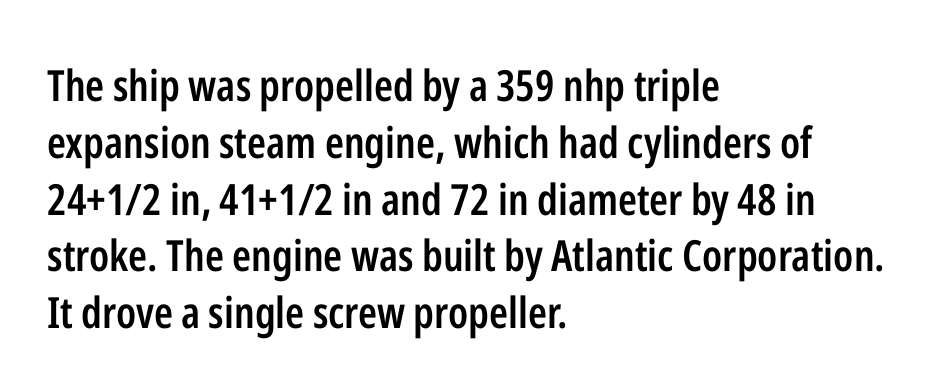
{"serif": "no", "italic": "no", "bold": "semi", "weight": "semibold", "width": "condensed", "stroke_contrast": "low", "x_height": "medium", "monospaced": "no", "underline": "no", "align": "left", "line_spacing": "normal", "line_spacing_ratio": 1.32, "letter_spacing": "normal", "letter_spacing_em": 0.0, "glyph_px": 43}
